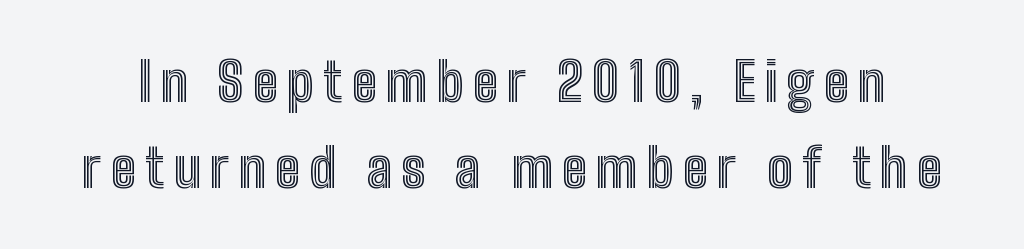
The image shows 54 px condensed type, upright; set normal line spacing (1.6x), not underlined; a medium x-height.
